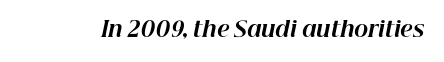
Q: Is the text bold? A: Yes.
Q: Is the text italic (slanted)? A: Yes, it leans right by about 12 degrees.
Q: Is the text underlined? A: No.
Q: Is the spacing between letters normal or unusually wide? A: Normal.
